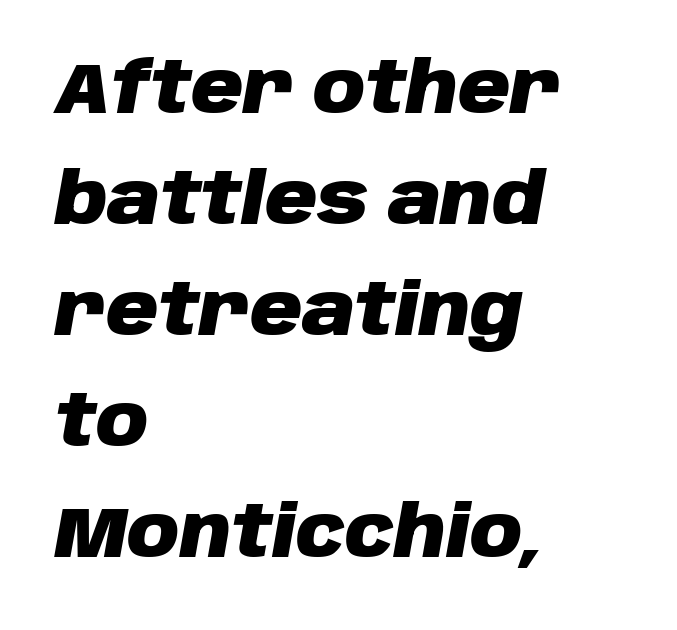
This rendering features lettering with no underline. The passage shown is typed in a proportional face where columns would drift. Short note: letters normally spaced. Whoever set this chose a conventional vertical rhythm.
